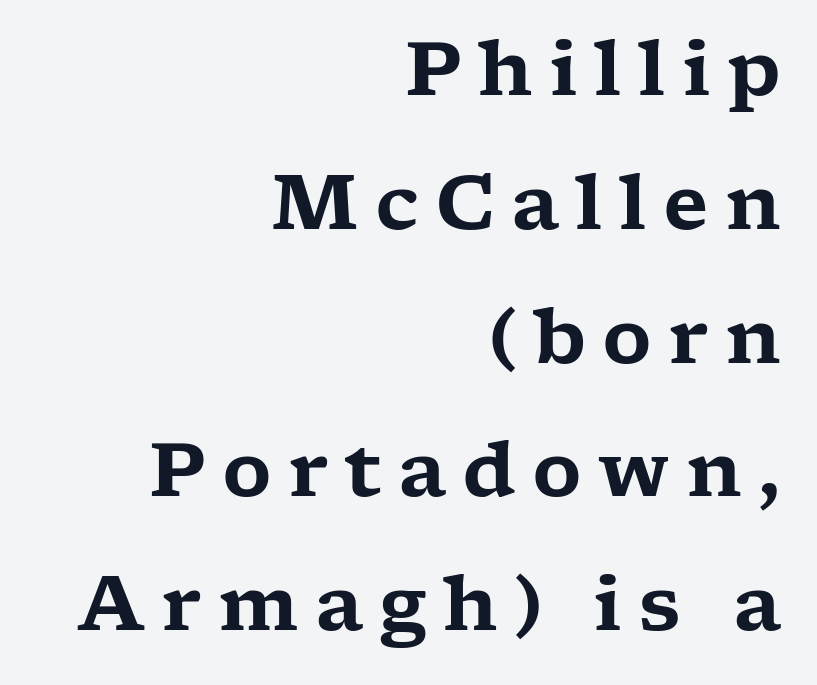
Q: Is the text italic (slanted)? A: No, it is upright.
Q: Is the typeface a serif or a sans-serif typeface? A: Serif.
Q: Is the text underlined? A: No.
Q: How is the paragraph aligned? A: Right-aligned.
Q: Is the spacing between letters normal or unusually wide? A: Unusually wide.
Q: Width (condensed, normal, or wide)? A: Wide.
Q: Stroke contrast? A: Low.
Q: x-height? A: Medium.
Q: Monospaced? A: No.
